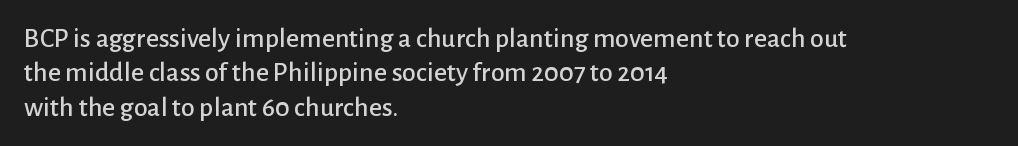
Q: Is the text italic (slanted)? A: No, it is upright.
Q: Is the typeface a serif or a sans-serif typeface? A: Sans-serif.
Q: Is the text underlined? A: No.
Q: How is the paragraph aligned? A: Left-aligned.
Q: Is the spacing between letters normal or unusually wide? A: Normal.
Q: Width (condensed, normal, or wide)? A: Normal.
Q: Stroke contrast? A: Low.
Q: x-height? A: Medium.
Q: Monospaced? A: No.
